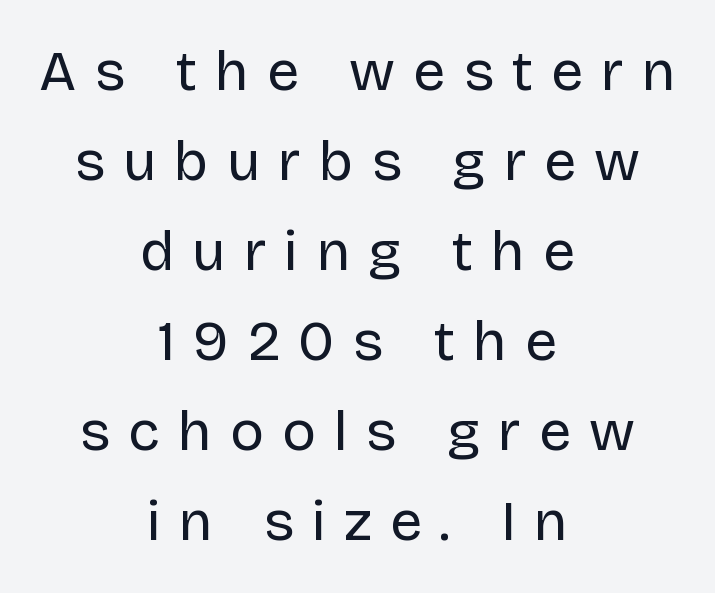
Q: Is the text bold? A: No.
Q: Is the text italic (slanted)? A: No, it is upright.
Q: Is the typeface a serif or a sans-serif typeface? A: Sans-serif.
Q: Is the text underlined? A: No.
Q: How is the paragraph aligned? A: Centered.
Q: Is the spacing between letters normal or unusually wide? A: Unusually wide.
Q: Is the spacing between lines tight, normal or loose? A: Normal.
Q: Width (condensed, normal, or wide)? A: Normal.
Q: Stroke contrast? A: Low.
Q: x-height? A: Large.
Q: Monospaced? A: No.
